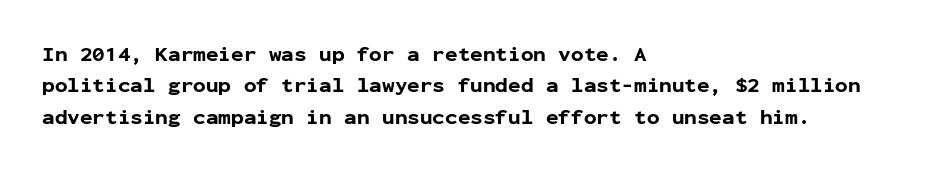
The image shows 21 px bold type, upright; set left-aligned, normal line spacing (1.49x), normal letter spacing, not underlined.
